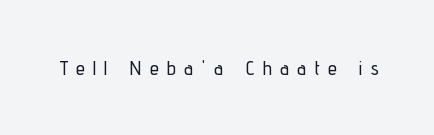
The image shows 20 px text type, upright; set unusually wide letter spacing (+0.42 em), not underlined.
